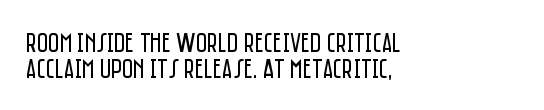
{"italic": "no", "bold": "no", "underline": "no", "align": "left", "line_spacing": "tight", "line_spacing_ratio": 0.96, "letter_spacing": "normal", "letter_spacing_em": 0.0, "glyph_px": 27}
